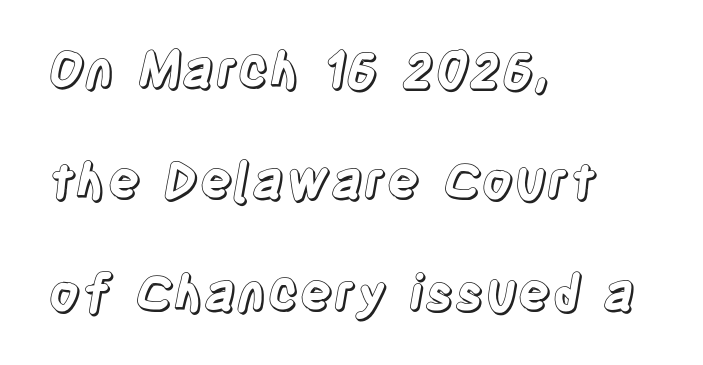
Q: Is the text italic (slanted)? A: Yes.
Q: Is the text underlined? A: No.
Q: How is the paragraph aligned? A: Left-aligned.
Q: Is the spacing between letters normal or unusually wide? A: Normal.
Q: Is the spacing between lines tight, normal or loose? A: Loose.
Q: Width (condensed, normal, or wide)? A: Condensed.
Q: x-height? A: Large.
Q: Monospaced? A: No.
